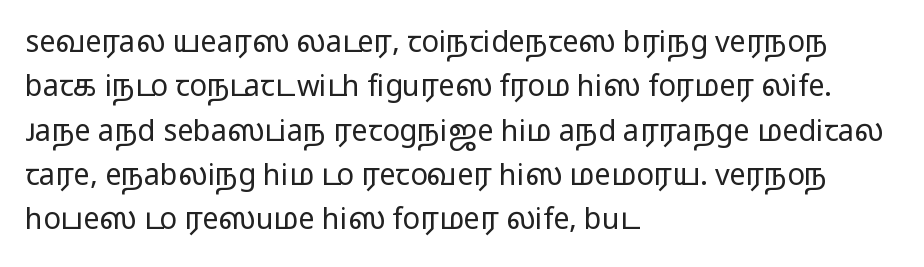
The image shows 29 px regular-weight, wide sans-serif type, upright; set left-aligned, normal line spacing (1.53x), normal letter spacing, not underlined; low stroke contrast and a medium x-height.
